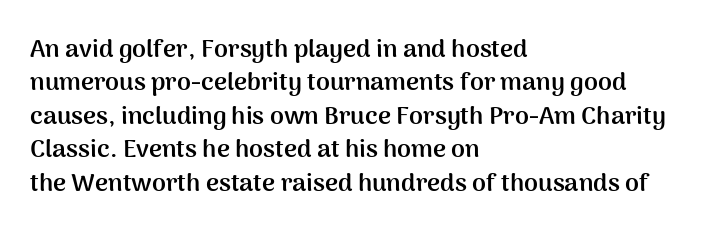
Q: Is the text bold? A: Yes.
Q: Is the text italic (slanted)? A: No, it is upright.
Q: Is the text underlined? A: No.
Q: How is the paragraph aligned? A: Left-aligned.
Q: Is the spacing between letters normal or unusually wide? A: Normal.
Q: Is the spacing between lines tight, normal or loose? A: Normal.
